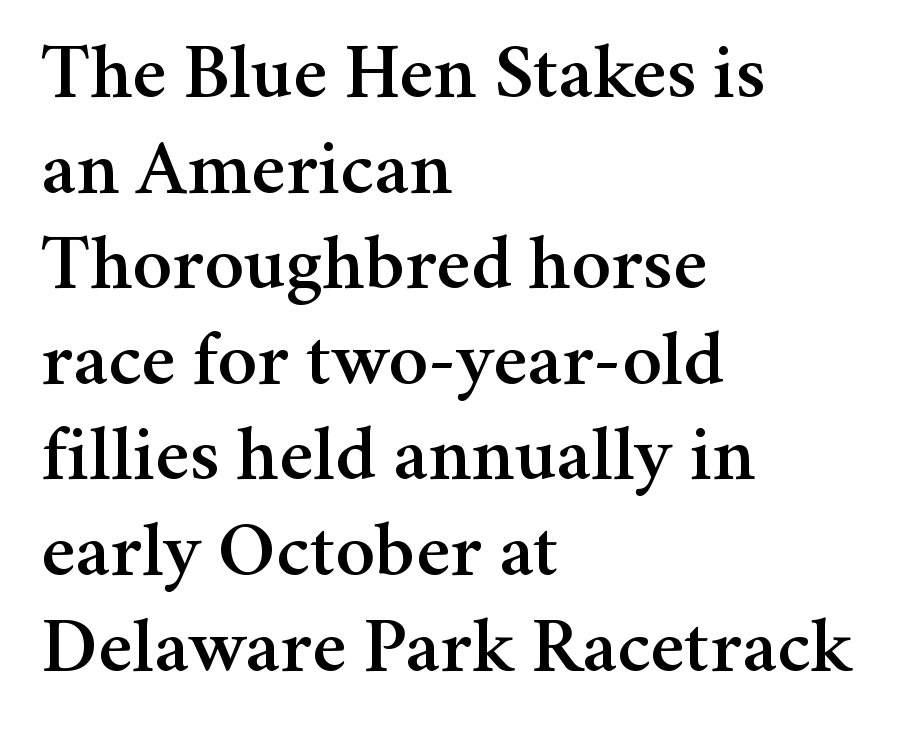
Spacing verdict: proportional, widths tailored to each character. Each row of text sits above clean, open space. Nobody touched the tracking dial on this one. If you drew a line through each stem, it would be perfectly vertical. Are there feet on the stems? There are — it's a serif. In CSS terms this would be text-align: left.
